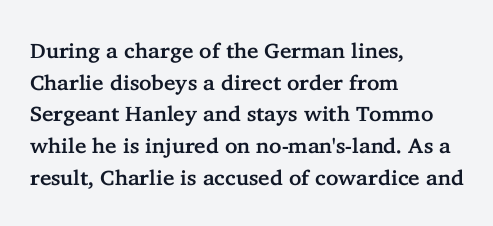
The image shows 21 px text type, upright; set left-aligned, normal line spacing (1.51x), normal letter spacing, not underlined.
